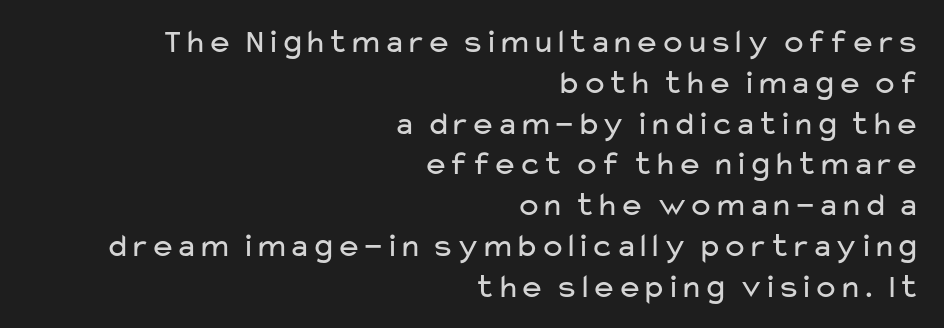
{"serif": "no", "italic": "no", "bold": "no", "weight": "regular", "width": "wide", "stroke_contrast": "low", "x_height": "medium", "monospaced": "no", "underline": "no", "align": "right", "line_spacing_ratio": 1.2, "letter_spacing": "normal", "letter_spacing_em": 0.0, "glyph_px": 34}
